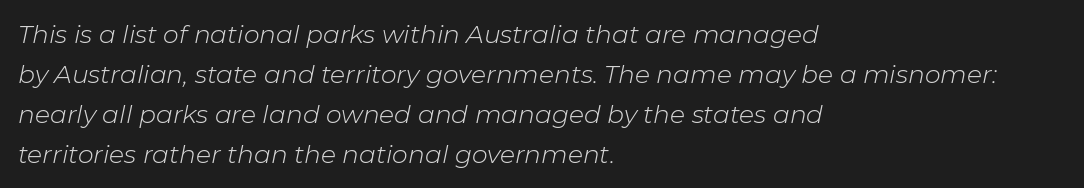
Does extra space separate the letters? No, they use regular spacing. Descender tails drop into unmarked territory. This sample keeps an unexceptional amount of space between lines. Typeset ragged right — the left edge is the straight one. Heft: none added — not bold.
